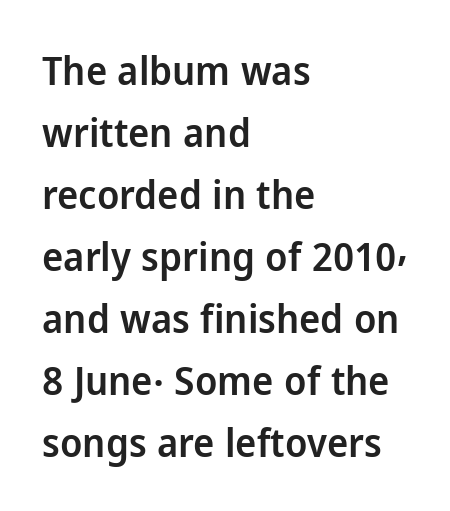
{"serif": "no", "italic": "no", "bold": "semi", "weight": "semibold", "width": "normal", "stroke_contrast": "low", "x_height": "medium", "monospaced": "no", "underline": "no", "align": "left", "line_spacing": "normal", "line_spacing_ratio": 1.55, "letter_spacing": "normal", "letter_spacing_em": 0.0, "glyph_px": 40}
